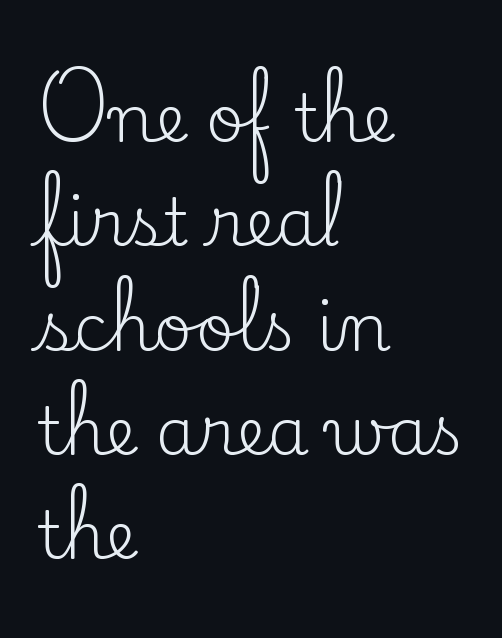
Q: Is the text bold? A: No.
Q: Is the text italic (slanted)? A: No, it is upright.
Q: Is the text underlined? A: No.
Q: How is the paragraph aligned? A: Left-aligned.
Q: Is the spacing between letters normal or unusually wide? A: Normal.
Q: Is the spacing between lines tight, normal or loose? A: Normal.
Q: Width (condensed, normal, or wide)? A: Normal.
Q: Stroke contrast? A: Low.
Q: x-height? A: Small.
Q: Monospaced? A: No.
